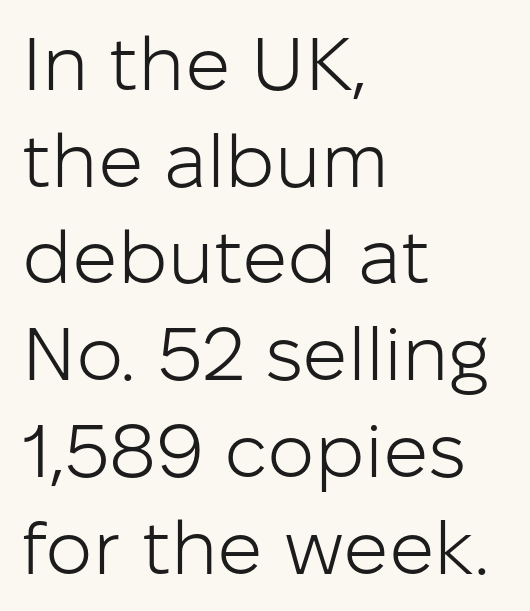
The image shows 75 px light sans-serif type, upright; set left-aligned, normal line spacing (1.29x), normal letter spacing, not underlined; low stroke contrast and a medium x-height.
